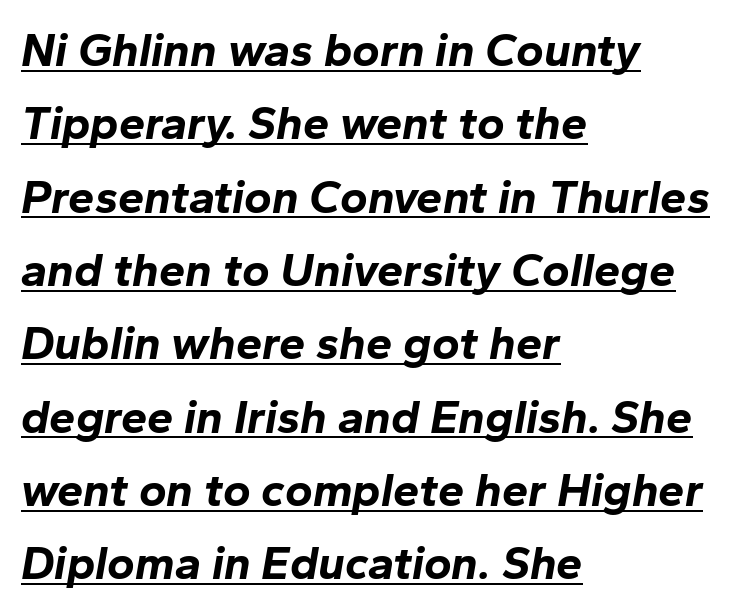
{"italic": "yes", "lean": "right", "slant_degrees": 10, "bold": "yes", "weight": "bold", "width": "normal", "stroke_contrast": "low", "x_height": "medium", "monospaced": "no", "underline": "yes", "align": "left", "line_spacing": "normal", "line_spacing_ratio": 1.56, "letter_spacing": "normal", "letter_spacing_em": 0.0, "glyph_px": 47}
